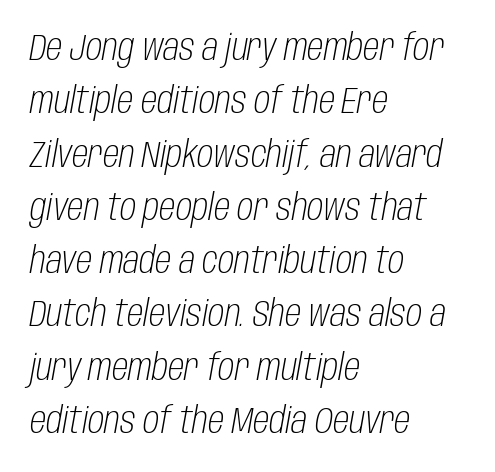
{"italic": "yes", "lean": "right", "slant_degrees": 10, "bold": "no", "weight": "light", "width": "condensed", "stroke_contrast": "low", "x_height": "large", "monospaced": "no", "underline": "no", "align": "left", "line_spacing": "normal", "line_spacing_ratio": 1.44, "letter_spacing": "normal", "letter_spacing_em": 0.0, "glyph_px": 37}
